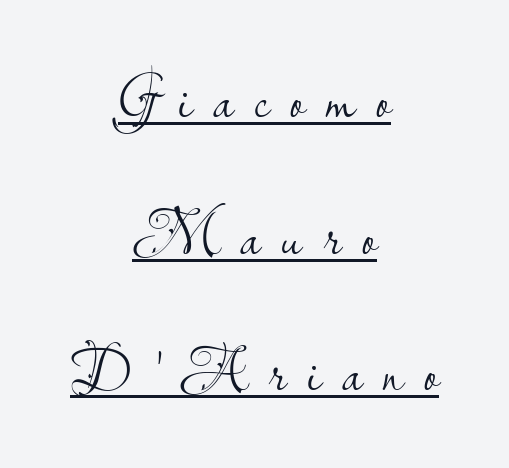
The image shows 63 px light sans-serif type; set centered, loose line spacing (2.17x), unusually wide letter spacing (+0.33 em), underlined; low stroke contrast and a small x-height.
